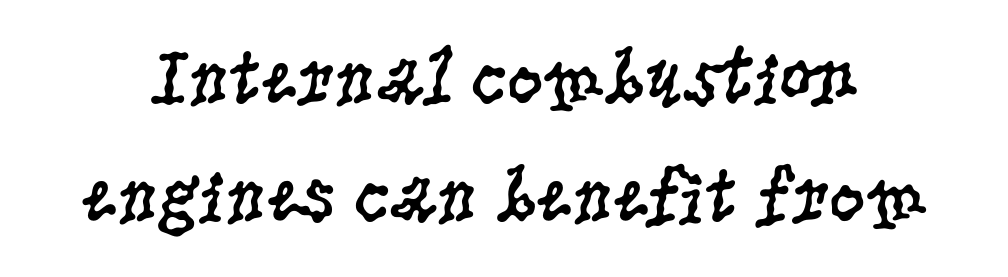
Q: Is the text bold? A: No.
Q: Is the typeface a serif or a sans-serif typeface? A: Serif.
Q: Is the text underlined? A: No.
Q: Is the spacing between letters normal or unusually wide? A: Normal.
Q: Is the spacing between lines tight, normal or loose? A: Normal.
Q: Width (condensed, normal, or wide)? A: Condensed.
Q: Stroke contrast? A: Low.
Q: x-height? A: Large.
Q: Monospaced? A: No.
